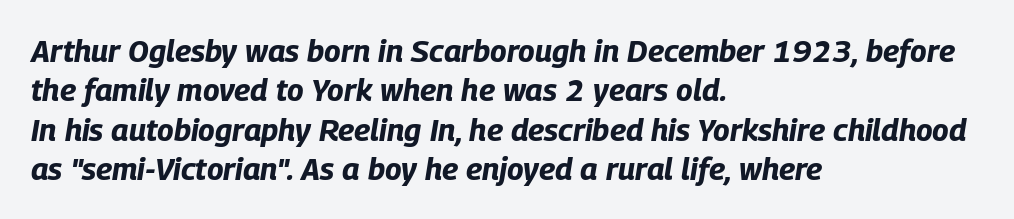
The image shows 31 px bold, condensed type, italic (leaning right); set left-aligned, normal line spacing (1.27x), normal letter spacing, not underlined; low stroke contrast and a large x-height.
